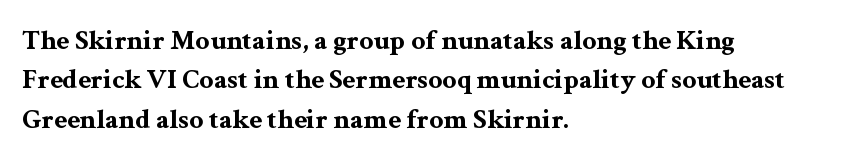
This is roman type, the default non-slanted kind. Stroke thickness is high; the sample reads as a true bold. Note the varied advance widths — an 'i' is clearly narrower than an 'm'. This block has exactly the height ordinary leading produces. I'd call this a serif setting — the letters wear small feet. Quick note: underline off.
